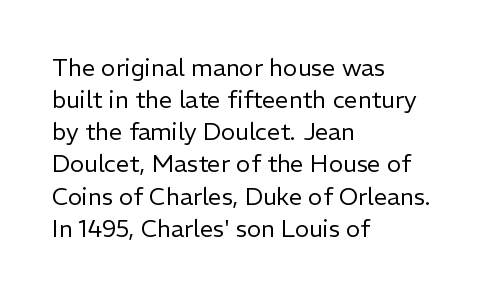
{"italic": "no", "bold": "no", "underline": "no", "align": "left", "line_spacing": "normal", "line_spacing_ratio": 1.34, "letter_spacing": "normal", "letter_spacing_em": 0.0, "glyph_px": 24}
